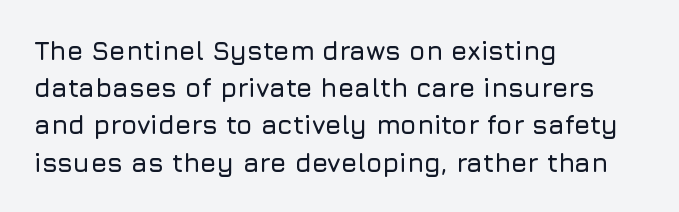
{"italic": "no", "underline": "no", "align": "left", "line_spacing": "normal", "line_spacing_ratio": 1.43, "letter_spacing": "normal", "letter_spacing_em": 0.0, "glyph_px": 26}
